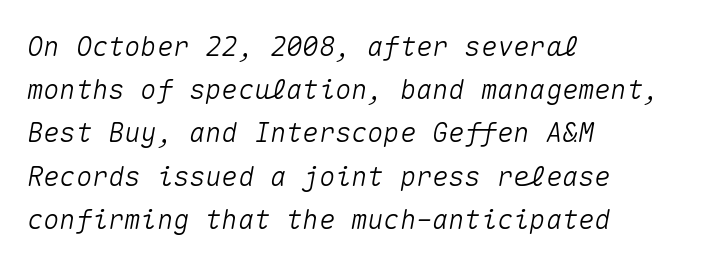
{"italic": "yes", "lean": "right", "slant_degrees": 10, "underline": "no", "align": "left", "line_spacing": "normal", "line_spacing_ratio": 1.6, "letter_spacing": "normal", "letter_spacing_em": 0.0, "glyph_px": 27}
